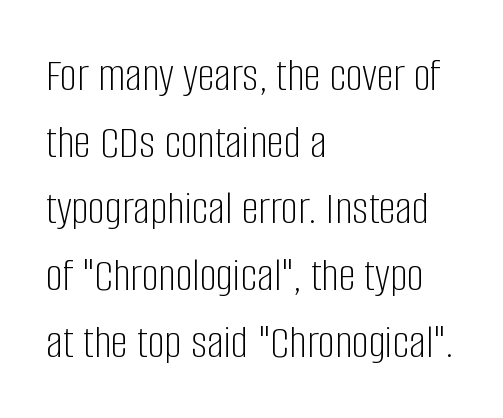
Q: Is the text bold? A: No.
Q: Is the text italic (slanted)? A: No, it is upright.
Q: Is the typeface a serif or a sans-serif typeface? A: Sans-serif.
Q: Is the text underlined? A: No.
Q: How is the paragraph aligned? A: Left-aligned.
Q: Is the spacing between letters normal or unusually wide? A: Normal.
Q: Is the spacing between lines tight, normal or loose? A: Normal.
Q: Width (condensed, normal, or wide)? A: Condensed.
Q: Stroke contrast? A: Low.
Q: x-height? A: Large.
Q: Monospaced? A: No.
